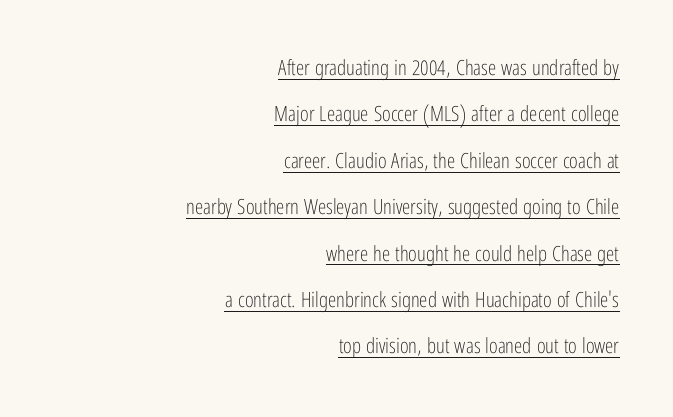
Q: Is the text bold? A: No.
Q: Is the text italic (slanted)? A: No, it is upright.
Q: Is the text underlined? A: Yes.
Q: How is the paragraph aligned? A: Right-aligned.
Q: Is the spacing between letters normal or unusually wide? A: Normal.
Q: Is the spacing between lines tight, normal or loose? A: Loose.
